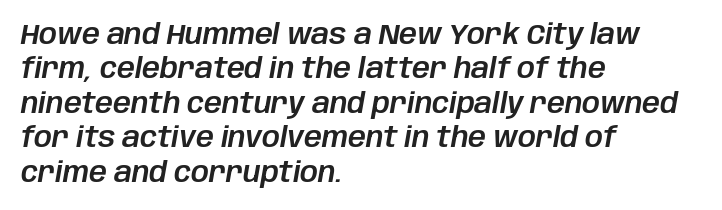
{"italic": "yes", "lean": "right", "slant_degrees": 10, "width": "normal", "stroke_contrast": "low", "x_height": "large", "monospaced": "no", "underline": "no", "align": "left", "line_spacing_ratio": 1.23, "letter_spacing": "normal", "letter_spacing_em": 0.0, "glyph_px": 28}
